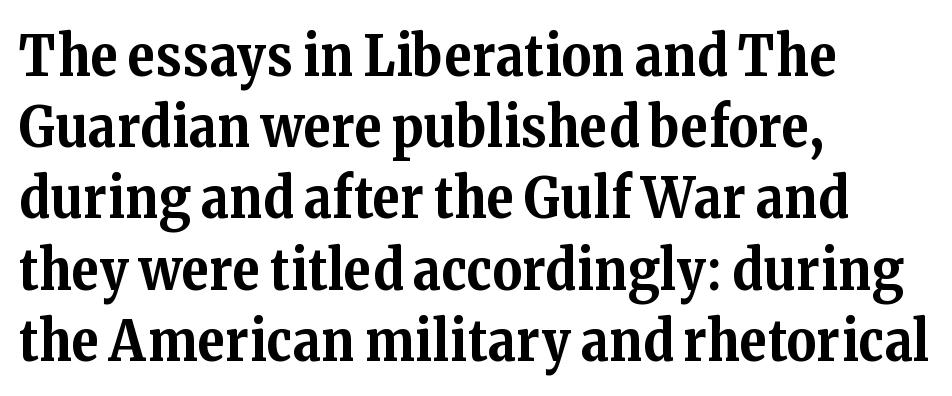
The rendering uses a bold face; every stroke is thick and dark. These lines are rendered in a variable-pitch font. Ascenders rise straight up at ninety degrees. Just letters on the line, the space beneath them empty. In terms of letterform style, serifs are clearly present.
